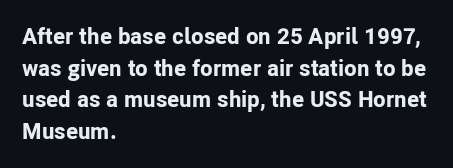
The image shows 23 px bold type, upright; set left-aligned, normal line spacing (1.38x), normal letter spacing, not underlined.
